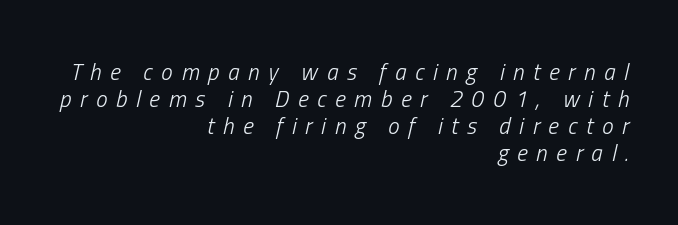
{"italic": "yes", "lean": "right", "slant_degrees": 13, "bold": "no", "underline": "no", "align": "right", "line_spacing_ratio": 1.17, "letter_spacing": "wide", "letter_spacing_em": 0.38, "glyph_px": 23}
